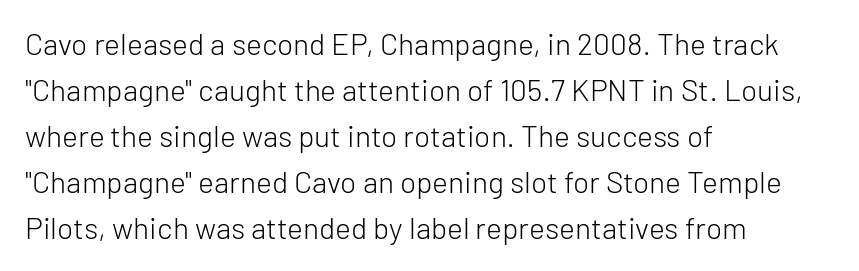
The image shows 30 px light sans-serif type, upright; set left-aligned, normal line spacing (1.53x), normal letter spacing, not underlined; low stroke contrast and a medium x-height.
